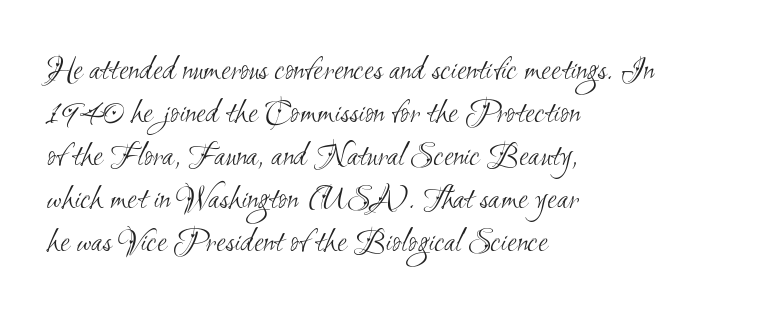
The glyphs in this specimen are sans serif. The tracking reads as untouched default to a designer's eye. Weight: not bold — regular or lighter. The rendering anchors every line to the left-hand side. Only glyphs here, with clear space below each row.
